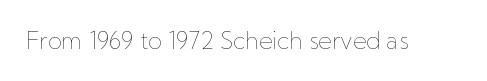
The image shows 23 px text type, upright; set normal letter spacing, not underlined.
